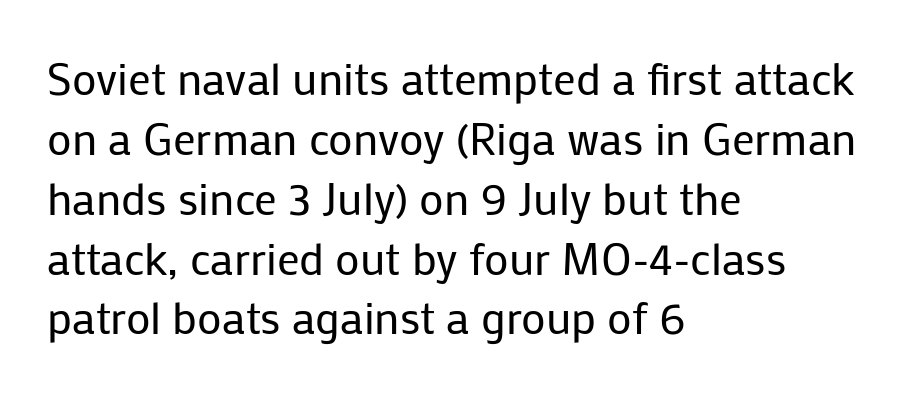
{"serif": "no", "italic": "no", "bold": "no", "weight": "regular", "width": "normal", "stroke_contrast": "low", "x_height": "medium", "monospaced": "no", "underline": "no", "align": "left", "line_spacing": "normal", "line_spacing_ratio": 1.33, "letter_spacing": "normal", "letter_spacing_em": 0.0, "glyph_px": 45}
